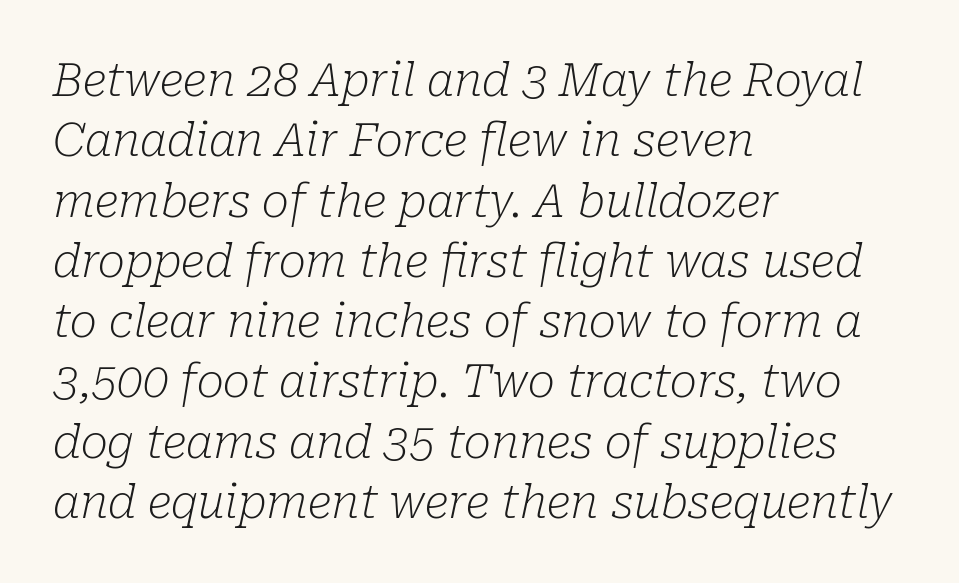
{"serif": "yes", "italic": "yes", "lean": "right", "slant_degrees": 10, "bold": "no", "weight": "light", "width": "normal", "stroke_contrast": "low", "x_height": "medium", "monospaced": "no", "underline": "no", "align": "left", "line_spacing": "normal", "line_spacing_ratio": 1.31, "letter_spacing": "normal", "letter_spacing_em": 0.0, "glyph_px": 46}
